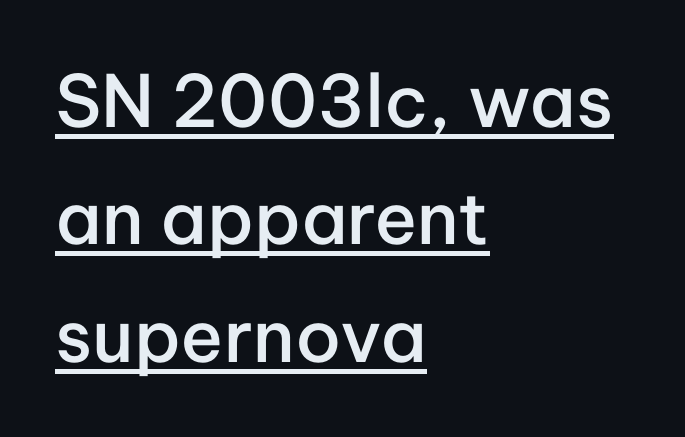
{"serif": "no", "italic": "no", "bold": "semi", "weight": "semibold", "width": "normal", "stroke_contrast": "low", "x_height": "medium", "monospaced": "no", "underline": "yes", "align": "left", "line_spacing": "normal", "line_spacing_ratio": 1.63, "letter_spacing": "normal", "letter_spacing_em": 0.0, "glyph_px": 72}
